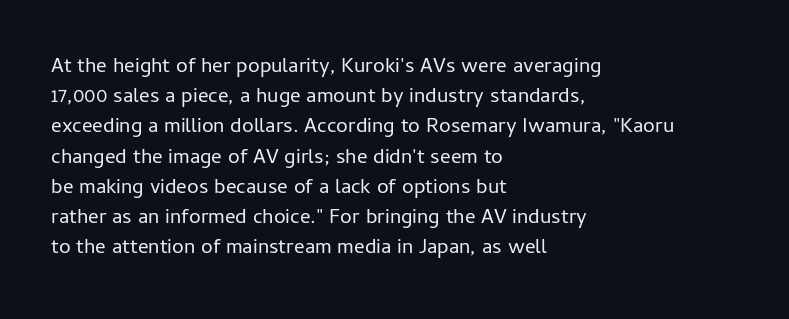
Q: Is the text bold? A: No.
Q: Is the text italic (slanted)? A: No, it is upright.
Q: Is the text underlined? A: No.
Q: How is the paragraph aligned? A: Left-aligned.
Q: Is the spacing between letters normal or unusually wide? A: Normal.
Q: Is the spacing between lines tight, normal or loose? A: Normal.
